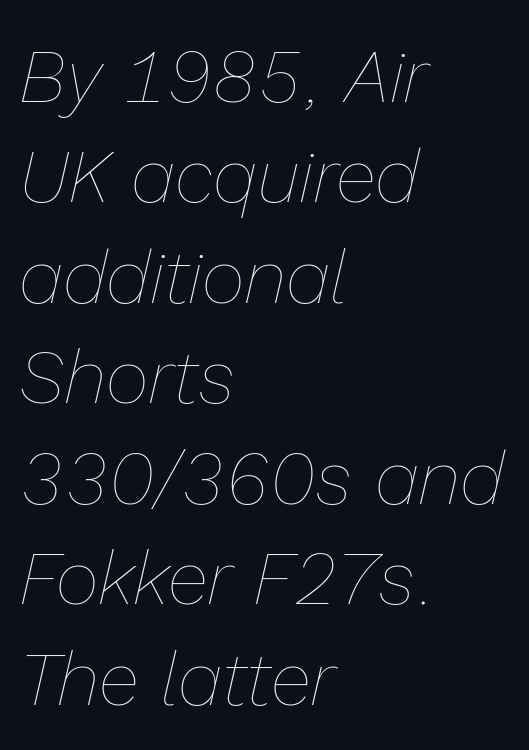
The image shows 75 px thin type, italic (leaning right); set left-aligned, normal line spacing (1.34x), normal letter spacing, not underlined; low stroke contrast and a medium x-height.
